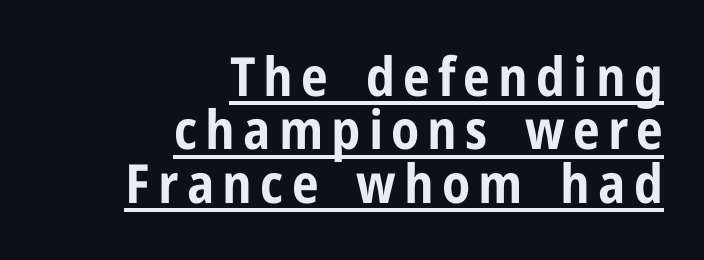
{"serif": "no", "italic": "no", "bold": "yes", "weight": "bold", "width": "condensed", "stroke_contrast": "low", "x_height": "medium", "monospaced": "no", "underline": "yes", "align": "right", "line_spacing": "tight", "line_spacing_ratio": 0.99, "glyph_px": 54}
